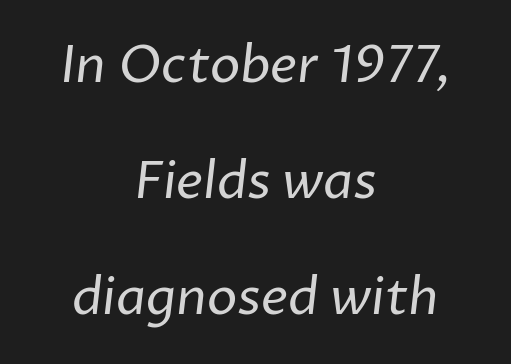
The image shows 51 px regular-weight sans-serif type; set centered, loose line spacing (2.27x), normal letter spacing, not underlined; low stroke contrast and a medium x-height.
